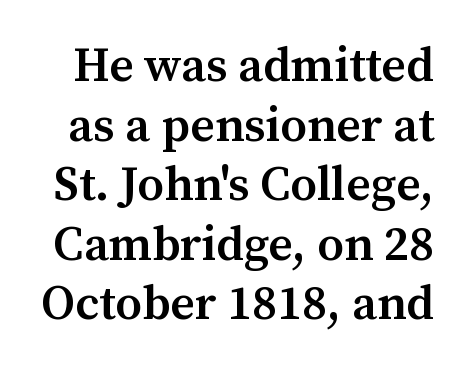
Q: Is the text bold? A: Semi-bold.
Q: Is the text italic (slanted)? A: No, it is upright.
Q: Is the typeface a serif or a sans-serif typeface? A: Serif.
Q: Is the text underlined? A: No.
Q: Is the spacing between letters normal or unusually wide? A: Normal.
Q: Width (condensed, normal, or wide)? A: Normal.
Q: Stroke contrast? A: Medium.
Q: x-height? A: Medium.
Q: Monospaced? A: No.
